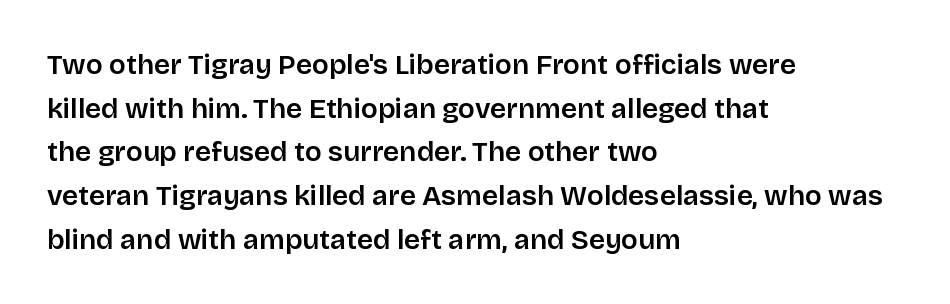
What stands out about the letter spacing? Nothing — it is the standard amount. Quick note: not italic, upright. Examine the stroke ends and you'll find no serifs. Proportional: the letters do not fall into vertical columns. Compared with a centered layout, this one pins lines to the left instead.
